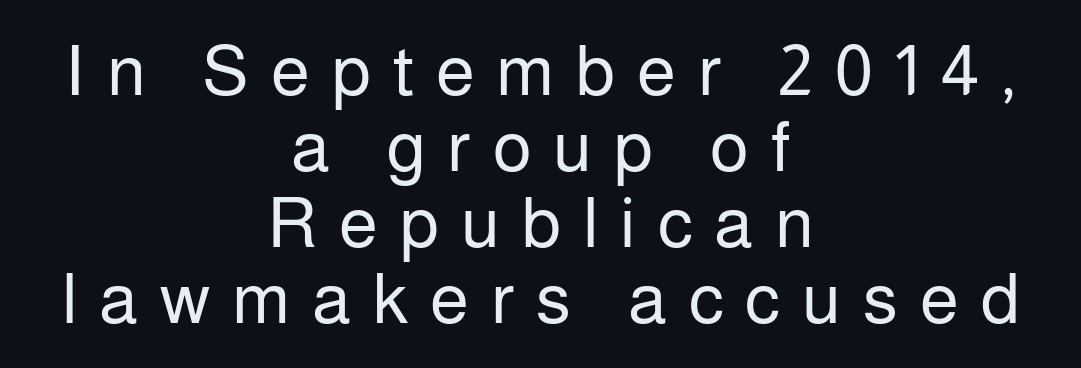
The passage shown is not bold in any degree. This sample has the flowing, uneven cadence of proportional lettering. The passage shown stacks its lines with hardly any gap. Between one letter and the next there's a generous, obvious gap. Stroke terminals: plain, sans-serif. The typesetter chose a symmetrical, centered arrangement here.
